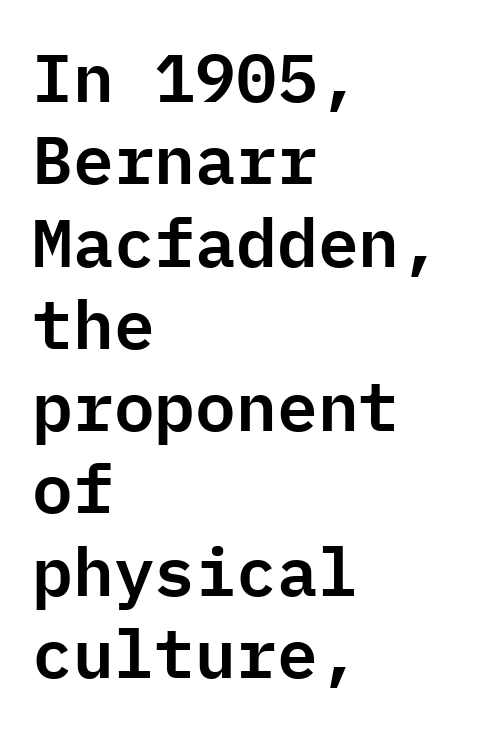
How are the letters spaced? Ordinarily, with no added tracking. This sample is left-justified, so line endings fall wherever the words run out. Monospaced: the letters line up in strict vertical columns. Underlining? Definitely not there. Classification — sans serif. Every character sits straight up, as roman type does.
